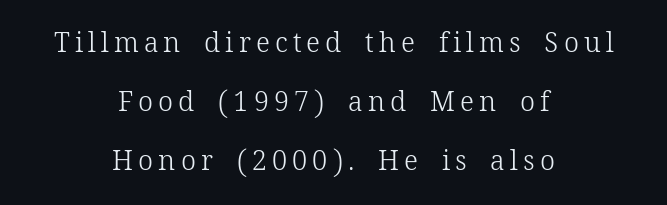
Q: Is the text bold? A: No.
Q: Is the text italic (slanted)? A: No, it is upright.
Q: Is the text underlined? A: No.
Q: How is the paragraph aligned? A: Centered.
Q: Is the spacing between lines tight, normal or loose? A: Loose.
